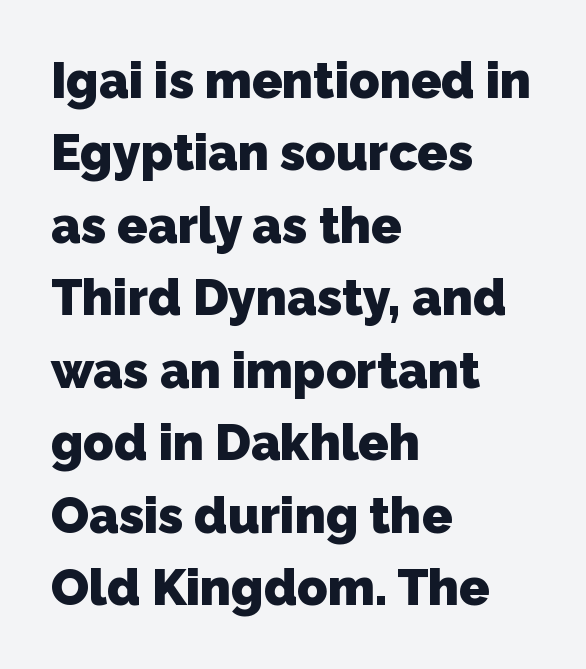
The image shows 50 px heavy sans-serif type; set left-aligned, normal line spacing (1.45x), normal letter spacing, not underlined; low stroke contrast and a medium x-height.
